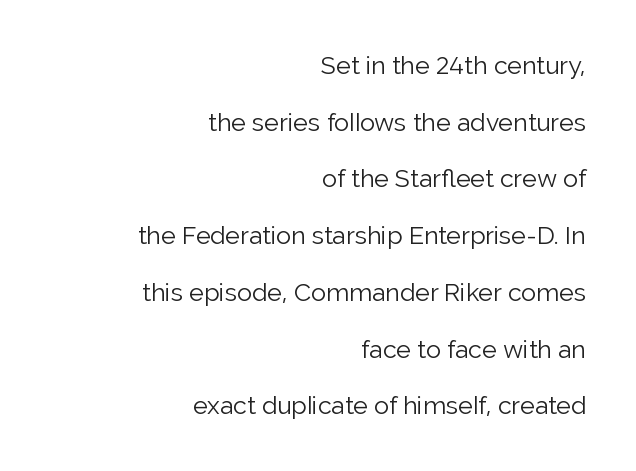
{"italic": "no", "bold": "no", "underline": "no", "align": "right", "line_spacing": "loose", "line_spacing_ratio": 2.27, "letter_spacing": "normal", "letter_spacing_em": 0.0, "glyph_px": 25}
